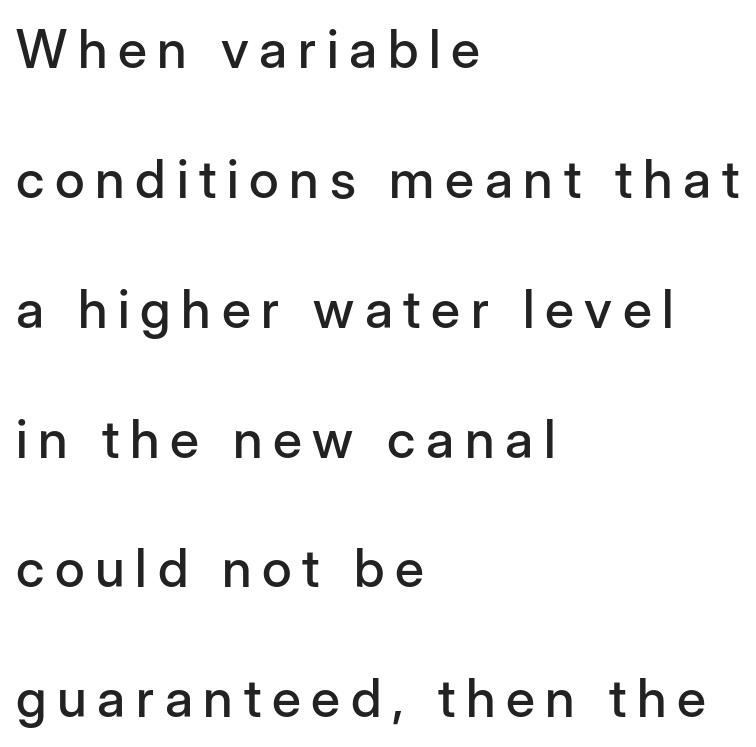
Q: Is the text italic (slanted)? A: No, it is upright.
Q: Is the typeface a serif or a sans-serif typeface? A: Sans-serif.
Q: Is the text underlined? A: No.
Q: How is the paragraph aligned? A: Left-aligned.
Q: Is the spacing between letters normal or unusually wide? A: Unusually wide.
Q: Is the spacing between lines tight, normal or loose? A: Loose.
Q: Width (condensed, normal, or wide)? A: Normal.
Q: Stroke contrast? A: Low.
Q: x-height? A: Medium.
Q: Monospaced? A: No.
